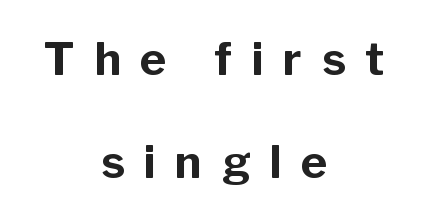
{"serif": "no", "italic": "no", "bold": "yes", "weight": "bold", "width": "normal", "stroke_contrast": "low", "x_height": "medium", "monospaced": "no", "underline": "no", "align": "center", "line_spacing": "loose", "line_spacing_ratio": 2.28, "letter_spacing": "wide", "letter_spacing_em": 0.43, "glyph_px": 45}
